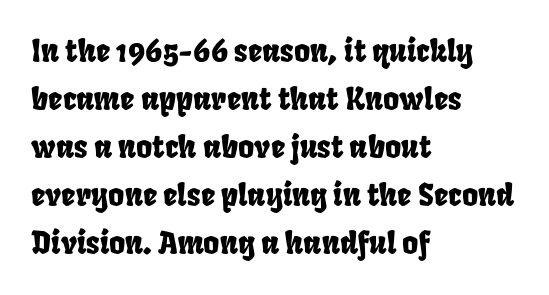
Looks like regular typesetting: each glyph gets only the width it needs. The paragraph has a hard left edge and a soft right edge. Compared with typical paragraphs, the rows here are spaced about the same. The type is set solid horizontally, with unmodified tracking. Descenders hang freely into open space.
